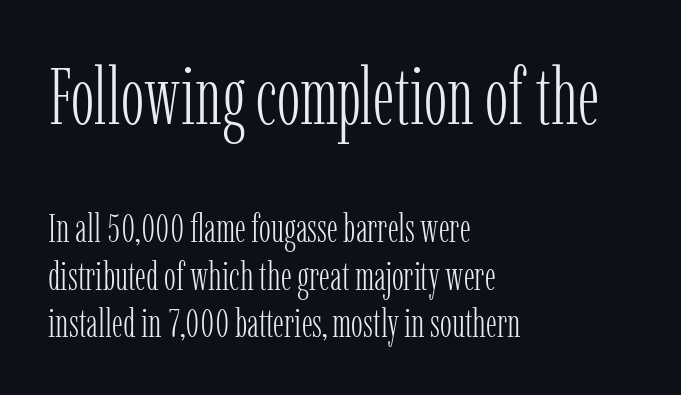
The image shows 79 px light, condensed serif type, upright; set left-aligned, line spacing 1.18x, normal letter spacing, not underlined; the first (top) block is 1.98x larger; low stroke contrast and a medium x-height.
